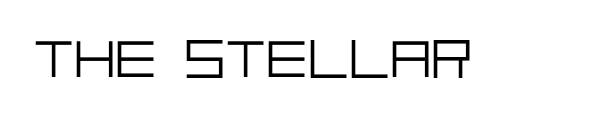
The image shows 55 px light sans-serif type, upright; set normal letter spacing, not underlined; low stroke contrast and a large x-height.
